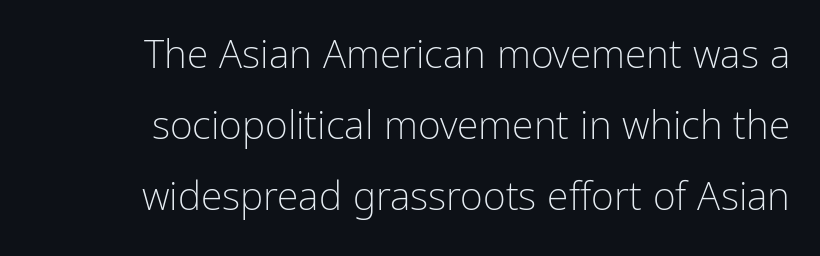
The image shows 39 px light, condensed sans-serif type, upright; set line spacing 1.82x, normal letter spacing, not underlined; low stroke contrast and a medium x-height.
